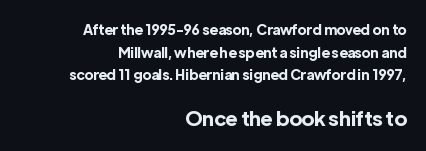
{"italic": "no", "bold": "yes", "underline": "no", "align": "right", "line_spacing": "normal", "line_spacing_ratio": 1.61, "letter_spacing": "normal", "letter_spacing_em": 0.0, "larger_block": "second", "size_ratio": 1.43, "glyph_px": 20}
